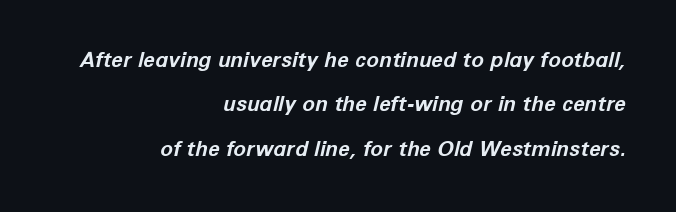
Q: Is the text bold? A: Yes.
Q: Is the text italic (slanted)? A: Yes, it leans right by about 12 degrees.
Q: Is the text underlined? A: No.
Q: How is the paragraph aligned? A: Right-aligned.
Q: Is the spacing between letters normal or unusually wide? A: Normal.
Q: Is the spacing between lines tight, normal or loose? A: Loose.
